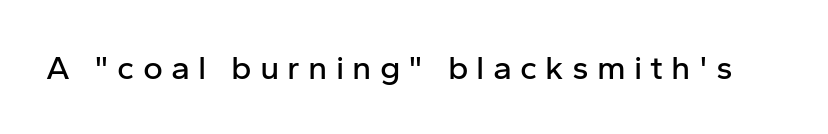
{"serif": "no", "italic": "no", "width": "normal", "stroke_contrast": "low", "x_height": "medium", "monospaced": "no", "underline": "no", "letter_spacing": "wide", "letter_spacing_em": 0.24, "glyph_px": 34}
